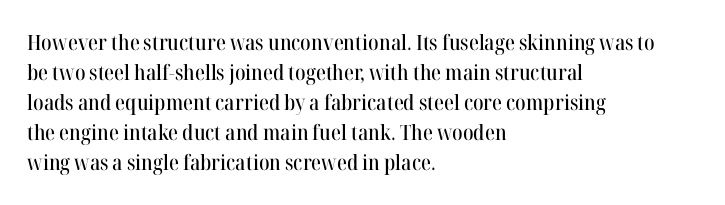
Q: Is the text italic (slanted)? A: No, it is upright.
Q: Is the text underlined? A: No.
Q: How is the paragraph aligned? A: Left-aligned.
Q: Is the spacing between letters normal or unusually wide? A: Normal.
Q: Is the spacing between lines tight, normal or loose? A: Normal.
